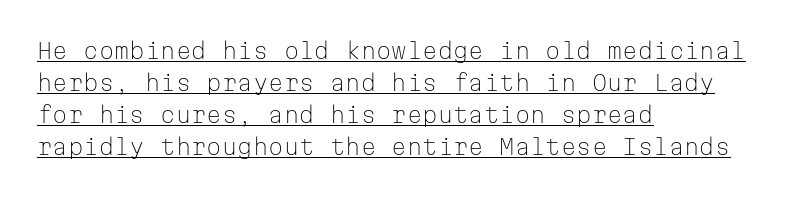
{"italic": "no", "bold": "no", "underline": "yes", "align": "left", "line_spacing": "normal", "line_spacing_ratio": 1.45, "letter_spacing": "normal", "letter_spacing_em": 0.0, "glyph_px": 22}
